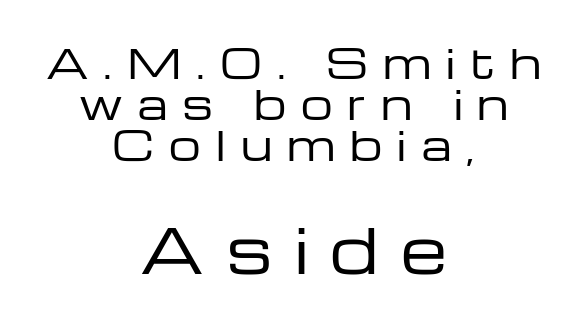
{"serif": "no", "italic": "no", "bold": "no", "weight": "regular", "width": "wide", "stroke_contrast": "low", "x_height": "medium", "monospaced": "no", "underline": "no", "align": "center", "line_spacing": "tight", "line_spacing_ratio": 1.03, "letter_spacing": "wide", "letter_spacing_em": 0.37, "larger_block": "second", "size_ratio": 1.5, "glyph_px": 60}
